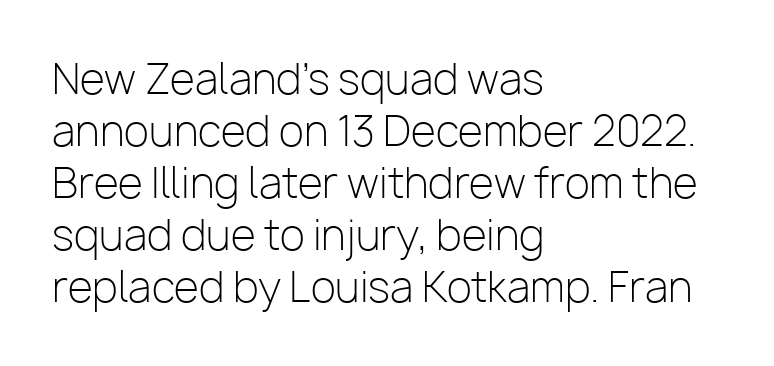
{"serif": "no", "italic": "no", "bold": "no", "weight": "light", "width": "normal", "stroke_contrast": "low", "x_height": "medium", "monospaced": "no", "underline": "no", "align": "left", "line_spacing": "normal", "line_spacing_ratio": 1.27, "letter_spacing": "normal", "letter_spacing_em": 0.0, "glyph_px": 41}
